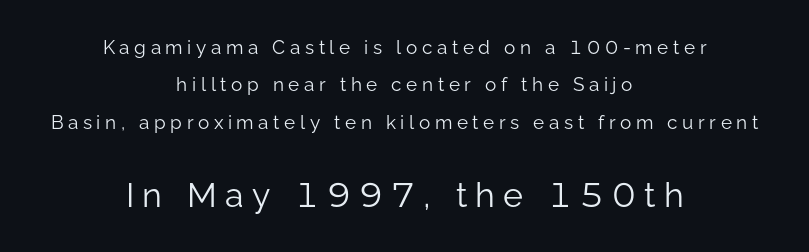
Do the letters lean? They stand straight. The leading is generous, giving the passage an open texture. Stroke thickness stays within the range of a standard reading face or lighter. Serif or sans? Sans — the stroke terminals are bare. Note the varied advance widths — an 'i' is clearly narrower than an 'm'.
